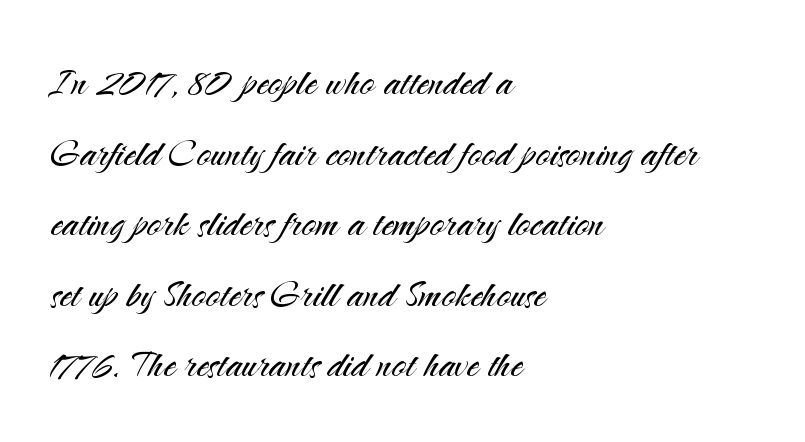
The lines are quadded left. This rendering leaves character spacing at its baseline value. Glance below the letters and you will spot only blank space. Spacing verdict: proportional, widths tailored to each character.
